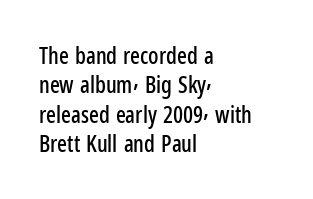
One-word summary of the alignment: left. Posture: vertical. The tracking reads as untouched default to a designer's eye. Each row of text sits above clean, open space. Does the leading feel generous? No, just average.
